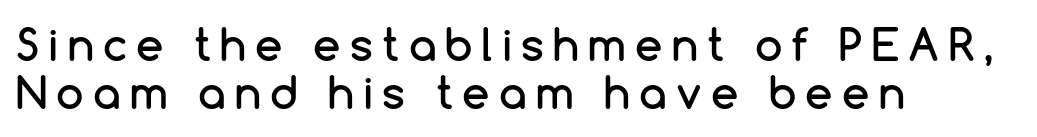
The image shows 44 px sans-serif type, upright; set left-aligned, tight line spacing (1.1x), unusually wide letter spacing (+0.21 em), not underlined; low stroke contrast and a medium x-height.
